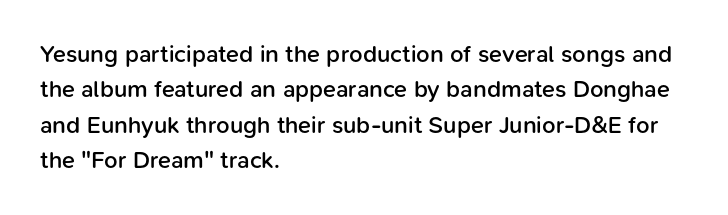
The image shows 24 px text type, upright; set left-aligned, normal line spacing (1.47x), normal letter spacing, not underlined.
